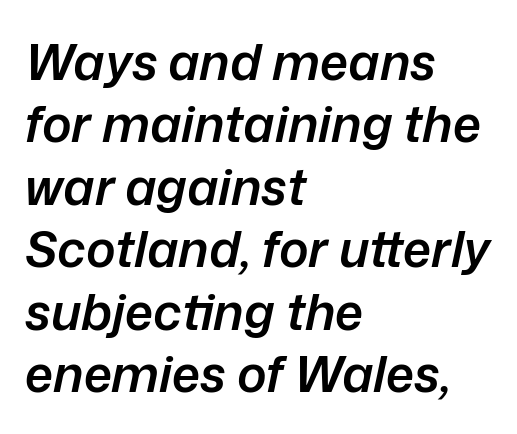
Firm but not heavy-handed strokes: this text is semibold. Is this a fixed-width face? No — the glyphs have proportional, varying widths. Notice how descenders clear the ascenders below comfortably — that's standard leading. Words appear dense and cohesive because spacing is normal.
